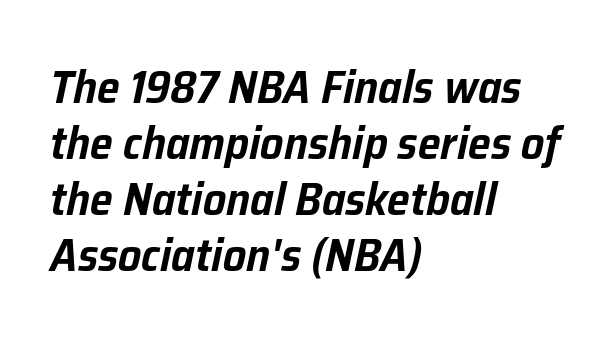
{"italic": "yes", "lean": "right", "slant_degrees": 12, "width": "normal", "stroke_contrast": "low", "x_height": "medium", "monospaced": "no", "underline": "no", "align": "left", "line_spacing_ratio": 1.22, "letter_spacing": "normal", "letter_spacing_em": 0.0, "glyph_px": 46}
